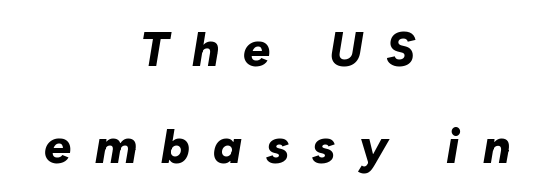
{"italic": "yes", "lean": "right", "slant_degrees": 10, "bold": "yes", "weight": "bold", "width": "normal", "stroke_contrast": "low", "x_height": "medium", "monospaced": "no", "underline": "no", "align": "center", "line_spacing": "loose", "line_spacing_ratio": 2.03, "letter_spacing": "wide", "letter_spacing_em": 0.49, "glyph_px": 48}
